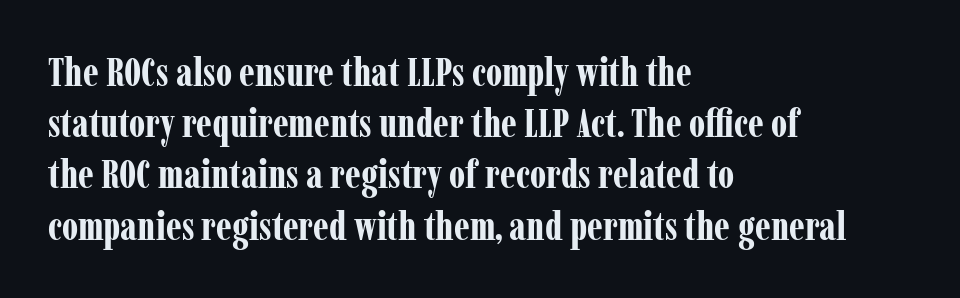
The image shows 40 px bold, condensed serif type, upright; set left-aligned, normal line spacing (1.28x), normal letter spacing, not underlined; low stroke contrast and a medium x-height.
